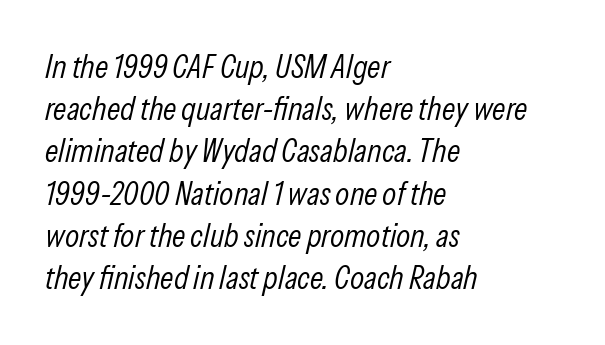
Q: Is the text bold? A: No.
Q: Is the text italic (slanted)? A: Yes, it leans right by about 13 degrees.
Q: Is the text underlined? A: No.
Q: How is the paragraph aligned? A: Left-aligned.
Q: Is the spacing between letters normal or unusually wide? A: Normal.
Q: Is the spacing between lines tight, normal or loose? A: Normal.
Q: Width (condensed, normal, or wide)? A: Condensed.
Q: Stroke contrast? A: Low.
Q: x-height? A: Medium.
Q: Monospaced? A: No.
